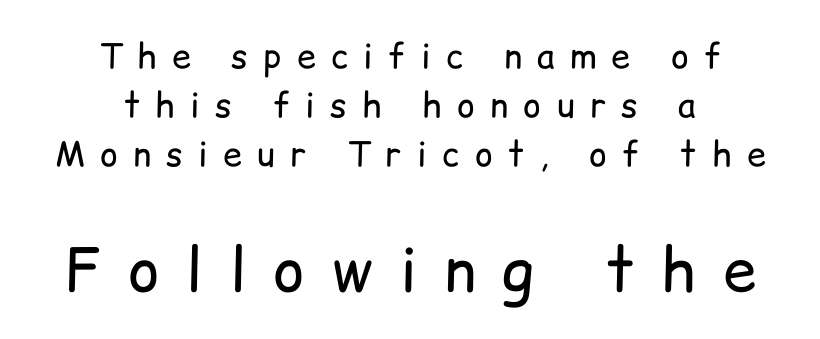
{"serif": "no", "italic": "no", "bold": "no", "weight": "regular", "width": "normal", "stroke_contrast": "low", "x_height": "medium", "monospaced": "no", "underline": "no", "align": "center", "line_spacing": "normal", "line_spacing_ratio": 1.44, "letter_spacing": "wide", "letter_spacing_em": 0.45, "larger_block": "second", "size_ratio": 1.76, "glyph_px": 60}
